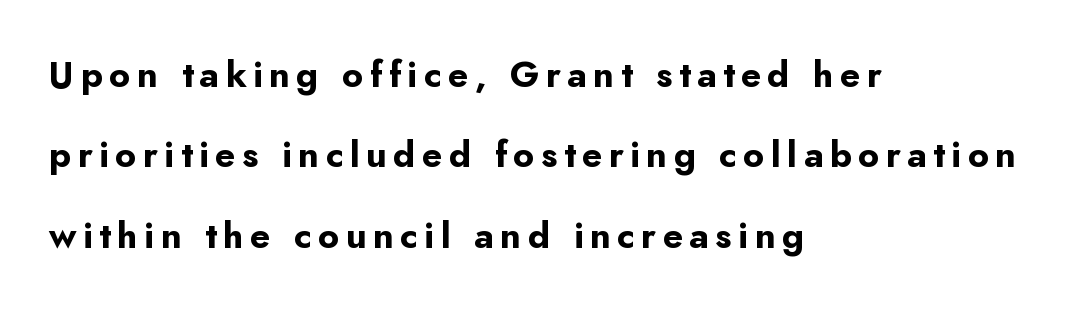
{"serif": "no", "italic": "no", "bold": "yes", "weight": "bold", "width": "normal", "stroke_contrast": "low", "x_height": "small", "monospaced": "no", "underline": "no", "align": "left", "line_spacing": "loose", "line_spacing_ratio": 2.23, "glyph_px": 36}
